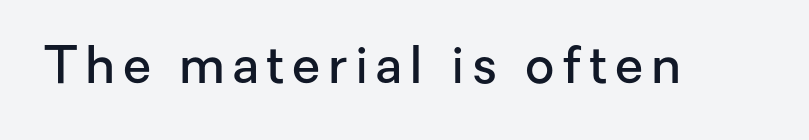
Q: Is the text bold? A: Semi-bold.
Q: Is the text italic (slanted)? A: No, it is upright.
Q: Is the typeface a serif or a sans-serif typeface? A: Sans-serif.
Q: Is the text underlined? A: No.
Q: Width (condensed, normal, or wide)? A: Normal.
Q: Stroke contrast? A: Low.
Q: x-height? A: Medium.
Q: Monospaced? A: No.
